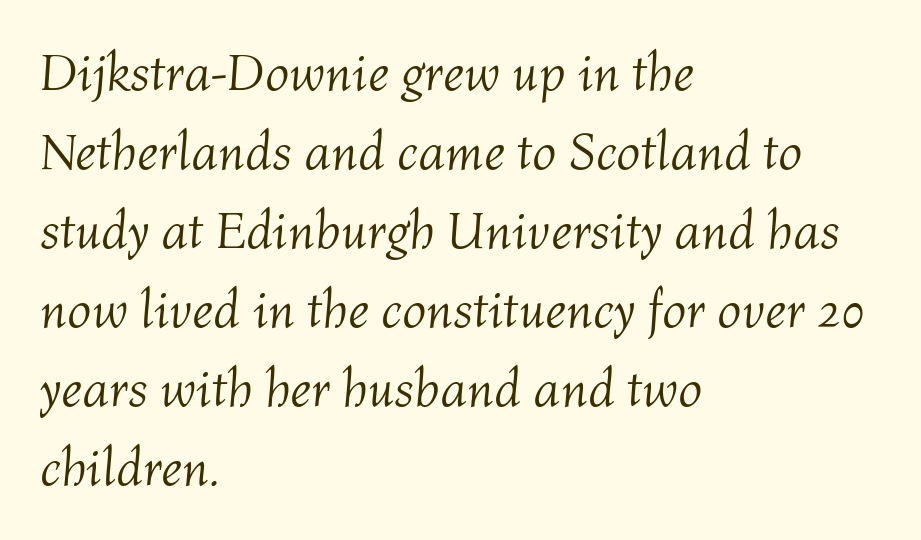
Descenders hang freely into open space. The designer left line spacing at the default. Between one letter and the next there's only the usual sliver of space. All the whitespace from short lines collects on the right. Proportional: the letters do not fall into vertical columns.
